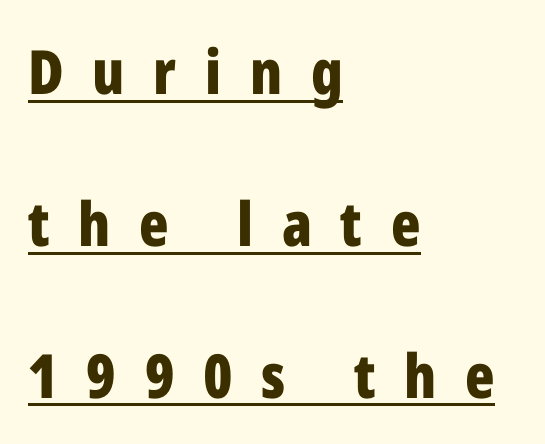
Q: Is the text bold? A: Yes.
Q: Is the text italic (slanted)? A: No, it is upright.
Q: Is the typeface a serif or a sans-serif typeface? A: Sans-serif.
Q: Is the text underlined? A: Yes.
Q: How is the paragraph aligned? A: Left-aligned.
Q: Is the spacing between letters normal or unusually wide? A: Unusually wide.
Q: Is the spacing between lines tight, normal or loose? A: Loose.
Q: Width (condensed, normal, or wide)? A: Condensed.
Q: Stroke contrast? A: Low.
Q: x-height? A: Medium.
Q: Monospaced? A: No.
